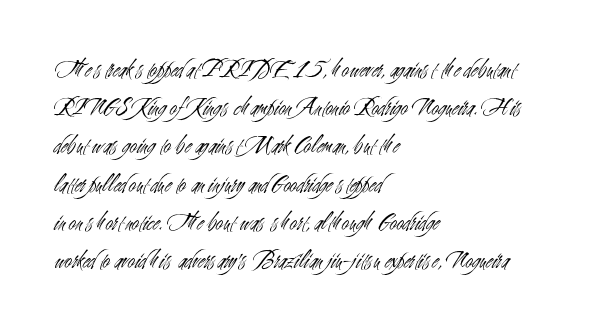
The image shows 25 px text type; set left-aligned, normal line spacing (1.53x), normal letter spacing, not underlined.
